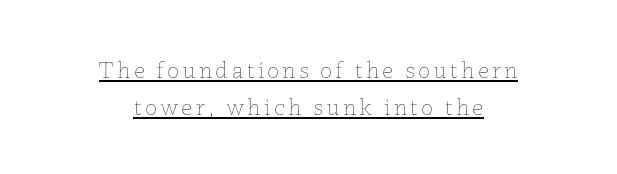
These lines sit exactly where default settings would place them. Vertical strokes here are truly vertical. Visually the block forms a symmetrical silhouette, jagged on both flanks. The strokes carry an ordinary text weight at most. What decoration does the sample have? An underline.
